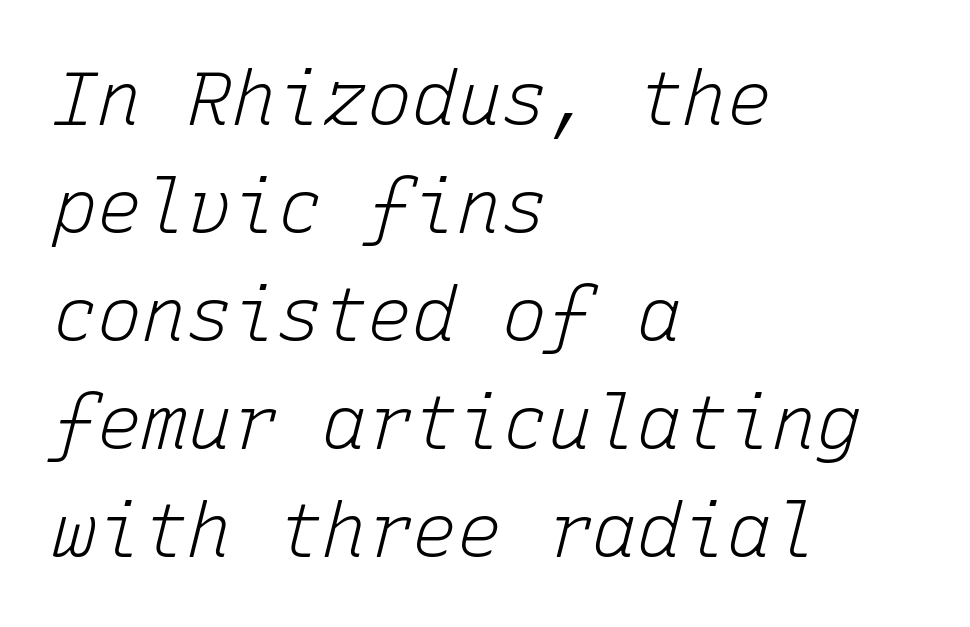
{"italic": "yes", "lean": "right", "slant_degrees": 15, "bold": "no", "weight": "light", "width": "normal", "stroke_contrast": "low", "x_height": "medium", "monospaced": "yes", "underline": "no", "align": "left", "line_spacing": "normal", "line_spacing_ratio": 1.44, "letter_spacing": "normal", "letter_spacing_em": 0.0, "glyph_px": 75}
